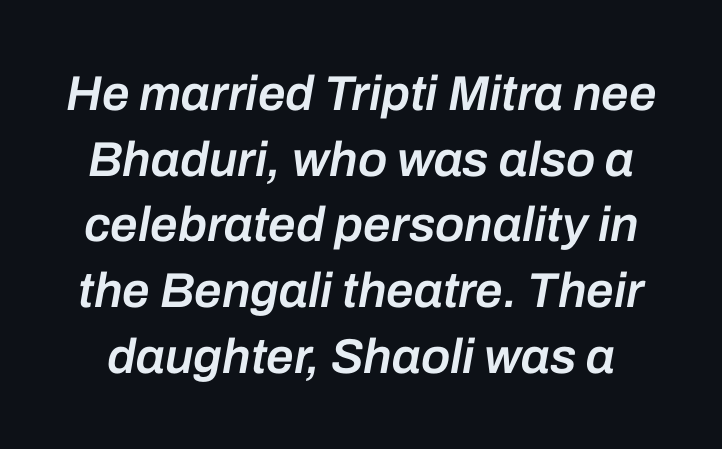
The image shows 49 px semibold type, italic (leaning right); set normal line spacing (1.34x), normal letter spacing, not underlined; low stroke contrast and a medium x-height.
